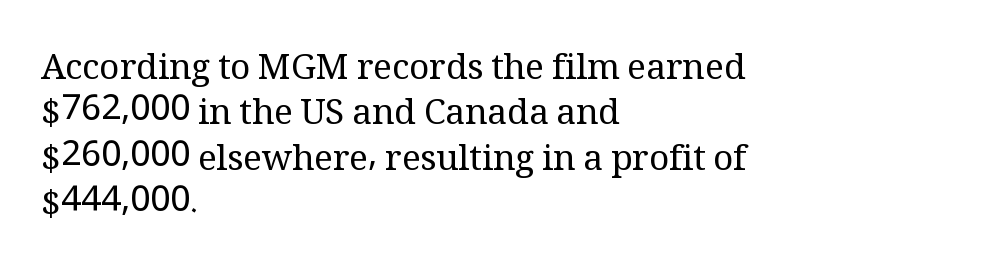
{"serif": "yes", "italic": "no", "bold": "no", "weight": "regular", "width": "normal", "stroke_contrast": "medium", "x_height": "medium", "monospaced": "no", "underline": "no", "align": "left", "line_spacing": "normal", "line_spacing_ratio": 1.3, "letter_spacing": "normal", "letter_spacing_em": 0.0, "glyph_px": 35}
